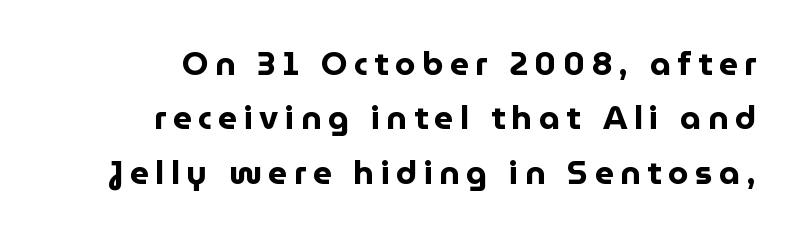
The image shows 33 px bold sans-serif type, upright; set right-aligned, normal line spacing (1.65x), unusually wide letter spacing (+0.2 em), not underlined; low stroke contrast and a medium x-height.
